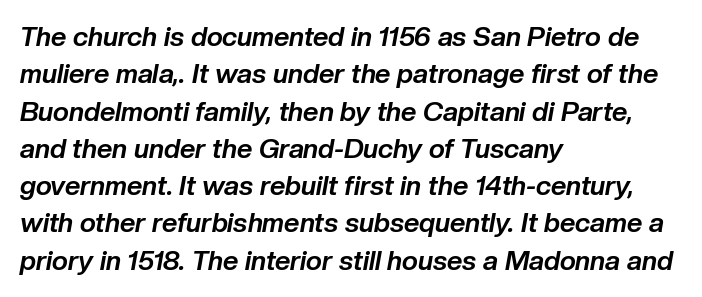
Each new line begins a customary step beneath the previous one. Short and long lines alike share a common starting point at left. Clear beneath every line of the passage. Tall strokes in this sample are angled rather than plumb.
